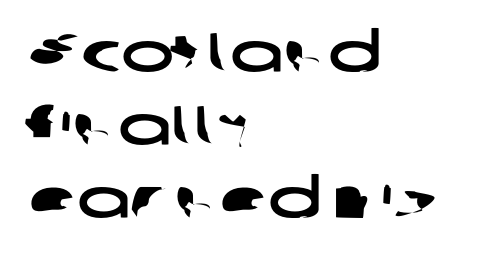
The image shows 56 px wide sans-serif type; set left-aligned, normal line spacing (1.3x), normal letter spacing, not underlined; low stroke contrast and a medium x-height.
